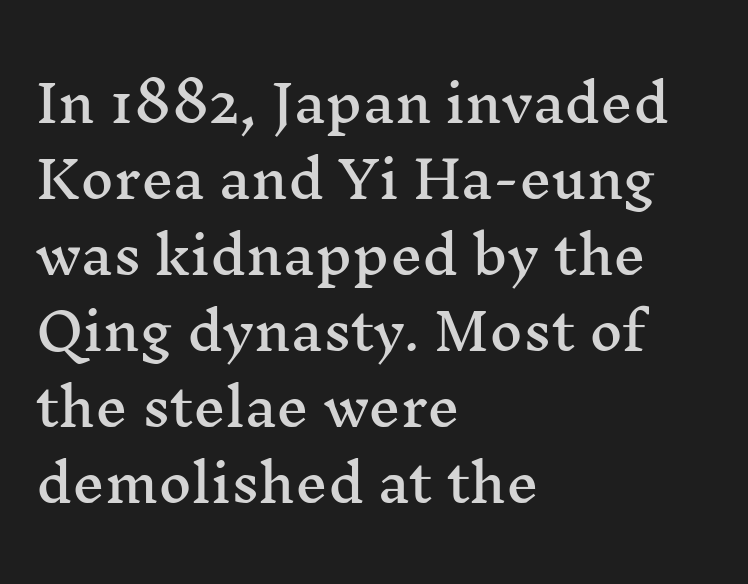
Vertical spacing — default. Think of a printed novel: that variable character pitch is what you see here. Posture: straight, roman, zero tilt. Typographically, this falls in the serif category.
